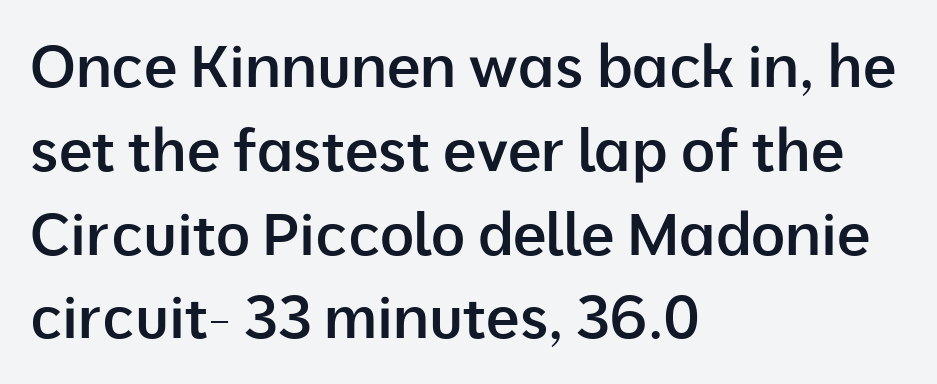
The image shows 59 px semibold sans-serif type, upright; set left-aligned, normal line spacing (1.42x), normal letter spacing, not underlined; low stroke contrast and a medium x-height.
